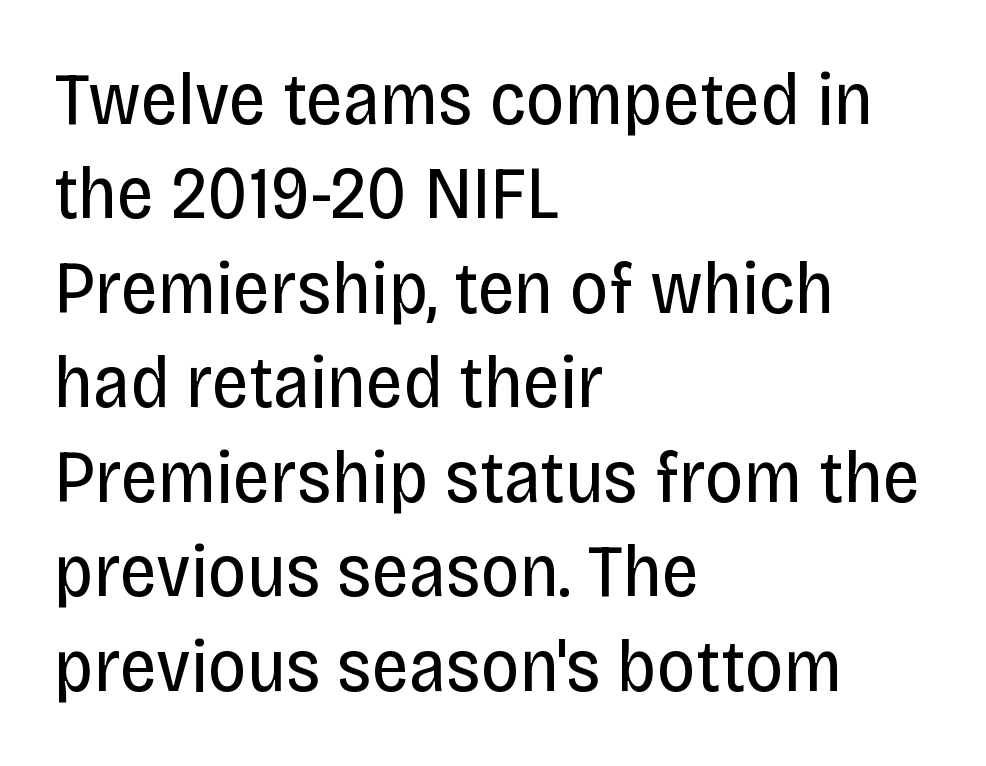
The image shows 75 px regular-weight, condensed sans-serif type, upright; set left-aligned, normal line spacing (1.26x), normal letter spacing, not underlined; low stroke contrast and a large x-height.
